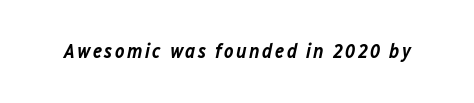
{"italic": "yes", "lean": "right", "slant_degrees": 12, "bold": "semi", "underline": "no", "glyph_px": 20}
